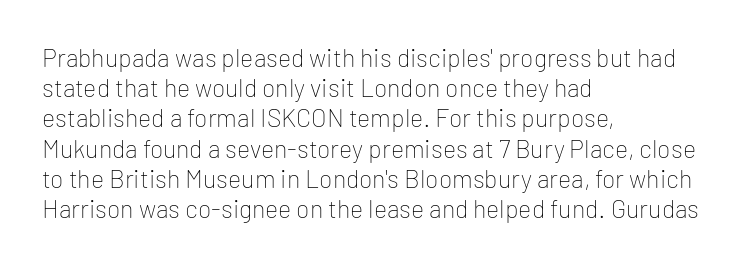
The image shows 25 px text type, upright; set left-aligned, line spacing 1.21x, normal letter spacing, not underlined.
